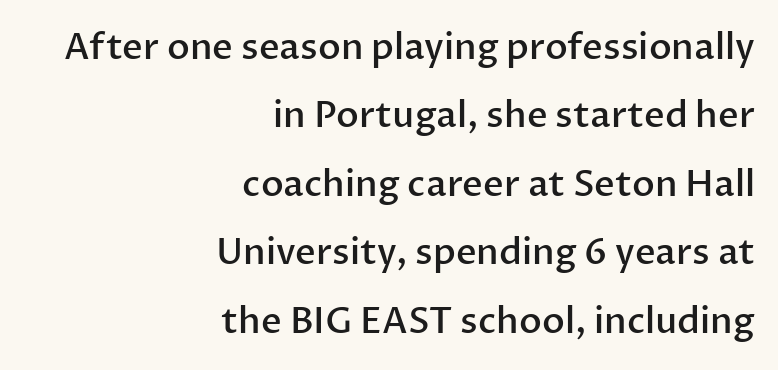
The image shows 36 px semibold sans-serif type, upright; set right-aligned, loose line spacing (1.9x), normal letter spacing, not underlined; low stroke contrast and a medium x-height.
